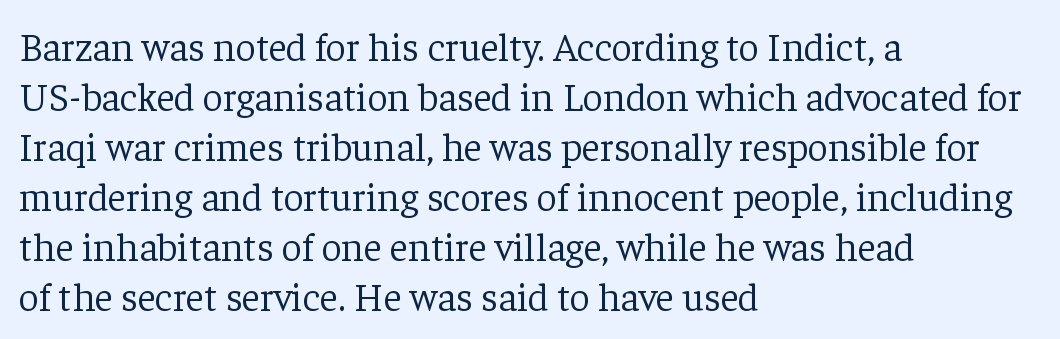
Q: Is the text bold? A: No.
Q: Is the text italic (slanted)? A: No, it is upright.
Q: Is the typeface a serif or a sans-serif typeface? A: Serif.
Q: Is the text underlined? A: No.
Q: How is the paragraph aligned? A: Left-aligned.
Q: Is the spacing between letters normal or unusually wide? A: Normal.
Q: Is the spacing between lines tight, normal or loose? A: Normal.
Q: Width (condensed, normal, or wide)? A: Normal.
Q: Stroke contrast? A: Low.
Q: x-height? A: Medium.
Q: Monospaced? A: No.
